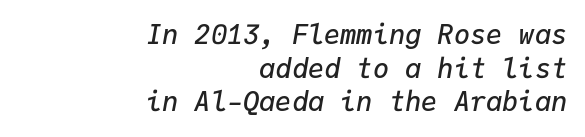
{"italic": "yes", "lean": "right", "slant_degrees": 9, "bold": "semi", "underline": "no", "align": "right", "line_spacing": "normal", "line_spacing_ratio": 1.25, "letter_spacing": "normal", "letter_spacing_em": 0.0, "glyph_px": 27}
